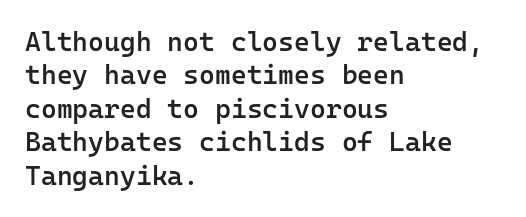
Q: Is the text bold? A: Semi-bold.
Q: Is the text italic (slanted)? A: No, it is upright.
Q: Is the text underlined? A: No.
Q: How is the paragraph aligned? A: Left-aligned.
Q: Is the spacing between letters normal or unusually wide? A: Normal.
